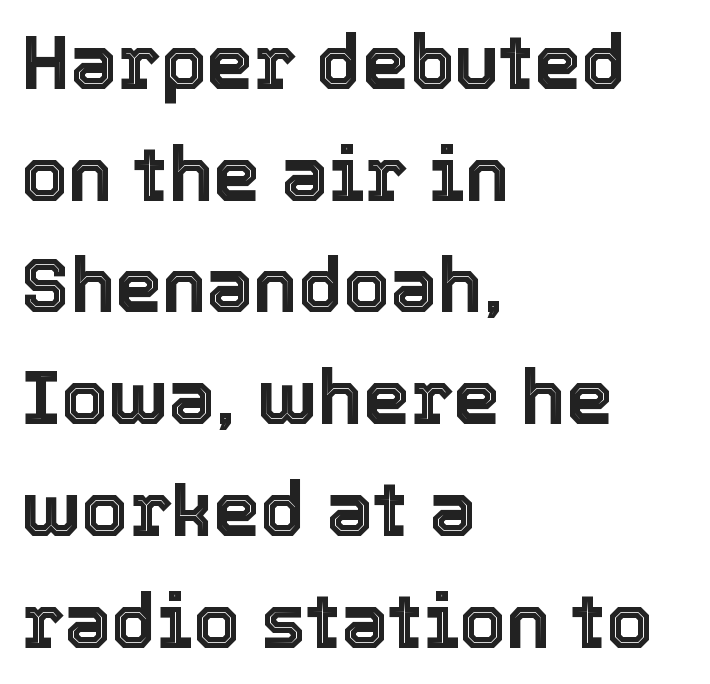
{"italic": "no", "width": "normal", "x_height": "medium", "monospaced": "no", "underline": "no", "align": "left", "line_spacing": "normal", "line_spacing_ratio": 1.49, "letter_spacing": "normal", "letter_spacing_em": 0.0, "glyph_px": 75}
